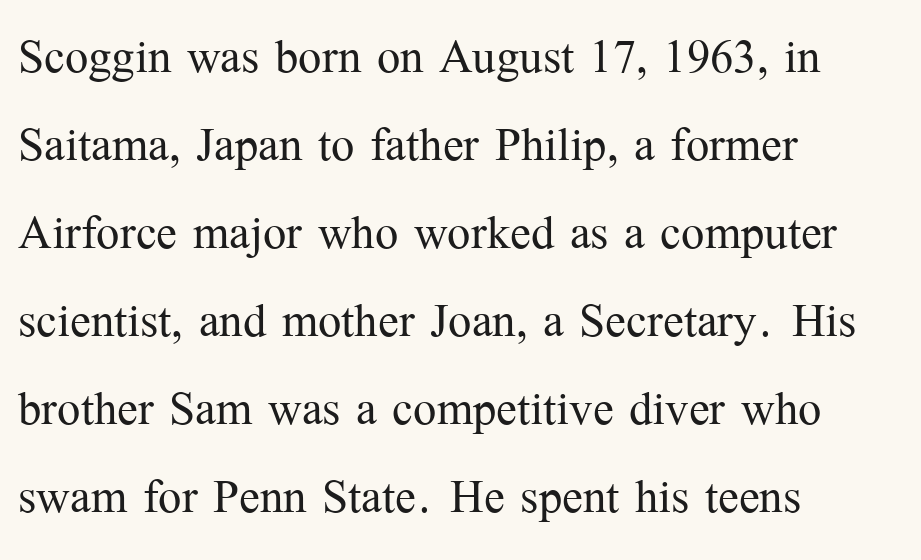
Stroke terminals: seriffed. Horizontally, the lines are justified to the leading edge only. The passage shown is not underscored anywhere. The horizontal fit of the characters is conventional and even.
